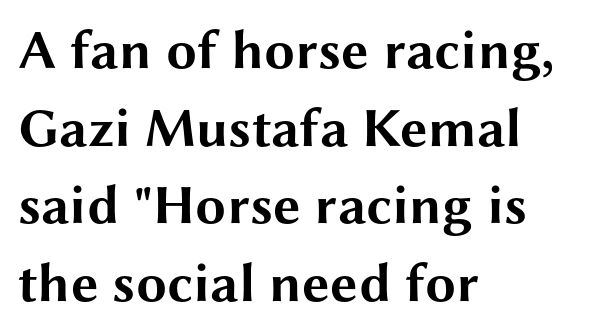
The image shows 55 px bold, wide sans-serif type, upright; set left-aligned, normal line spacing (1.41x), normal letter spacing, not underlined; medium stroke contrast and a medium x-height.
